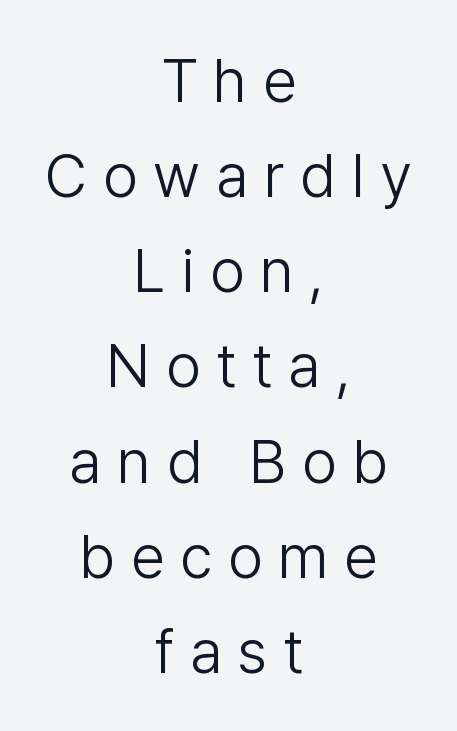
The image shows 61 px light sans-serif type, upright; set centered, normal line spacing (1.56x), unusually wide letter spacing (+0.26 em), not underlined; low stroke contrast and a medium x-height.
